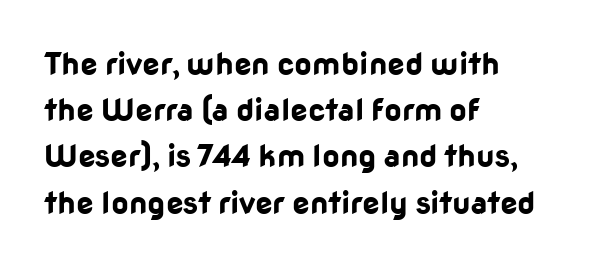
The image shows 31 px bold sans-serif type, upright; set left-aligned, normal line spacing (1.49x), normal letter spacing, not underlined; low stroke contrast and a medium x-height.
